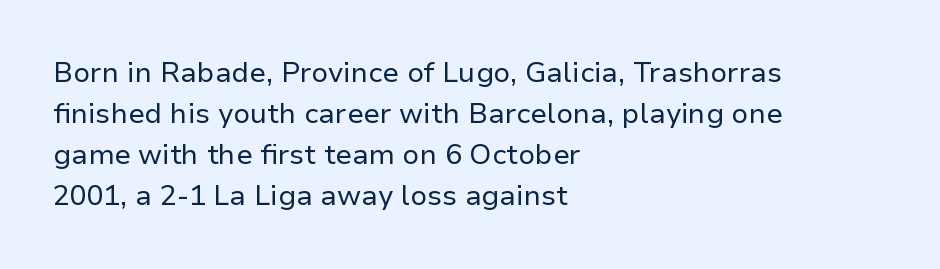
The rag falls on the right side of this text block. Letters rest on an invisible, unmarked baseline. This is roman type, the default non-slanted kind. Compared with typical body copy, the letter spacing here is the same.
